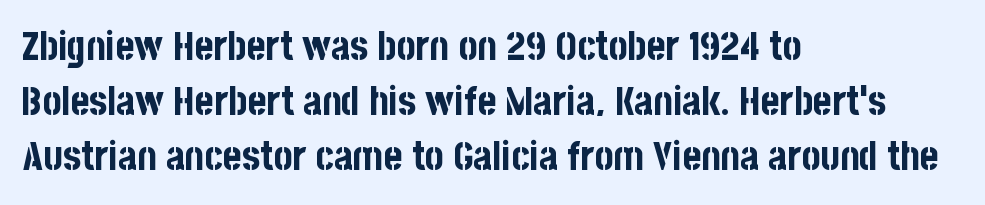
The image shows 40 px bold, condensed sans-serif type, upright; set left-aligned, normal line spacing (1.37x), normal letter spacing, not underlined; low stroke contrast and a large x-height.
